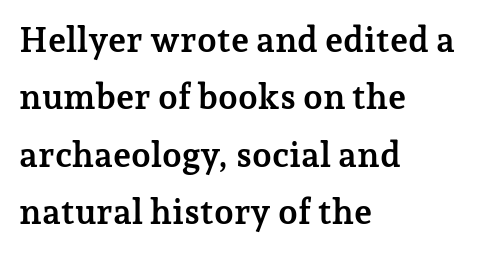
The lines are quadded left. You'd pick this weight for a headline — it's a proper bold. These lines are rendered in a variable-pitch font. This sample uses a serif face. The rendering keeps characters at their native spacing.
